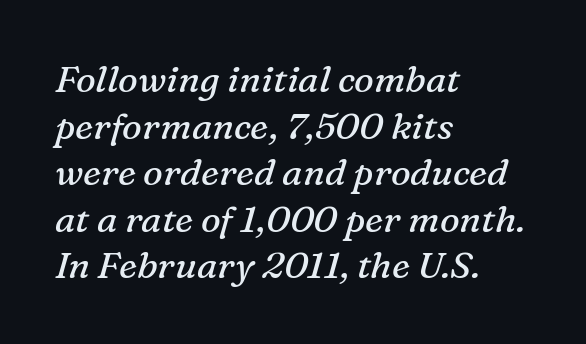
The image shows 37 px regular-weight serif type, italic (leaning right); set left-aligned, normal line spacing (1.26x), normal letter spacing, not underlined; medium stroke contrast and a medium x-height.
